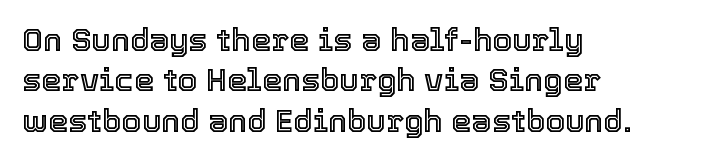
{"italic": "no", "width": "normal", "x_height": "medium", "monospaced": "no", "underline": "no", "align": "left", "line_spacing": "normal", "line_spacing_ratio": 1.26, "letter_spacing": "normal", "letter_spacing_em": 0.0, "glyph_px": 32}
